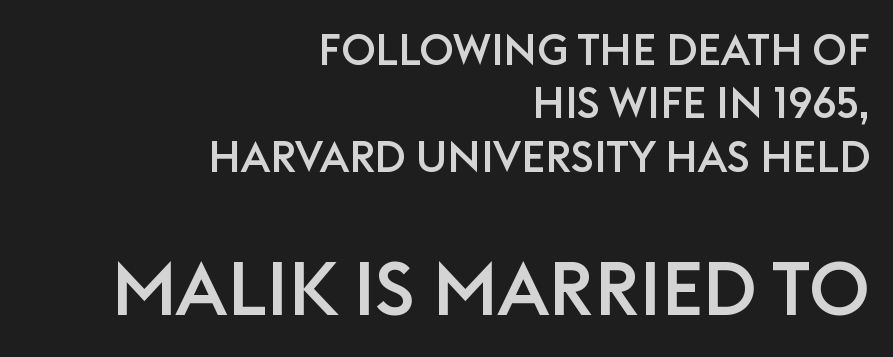
The image shows 75 px sans-serif type, upright; set right-aligned, line spacing 1.24x, normal letter spacing, not underlined; the second (bottom) block is 1.74x larger; low stroke contrast and a large x-height.
